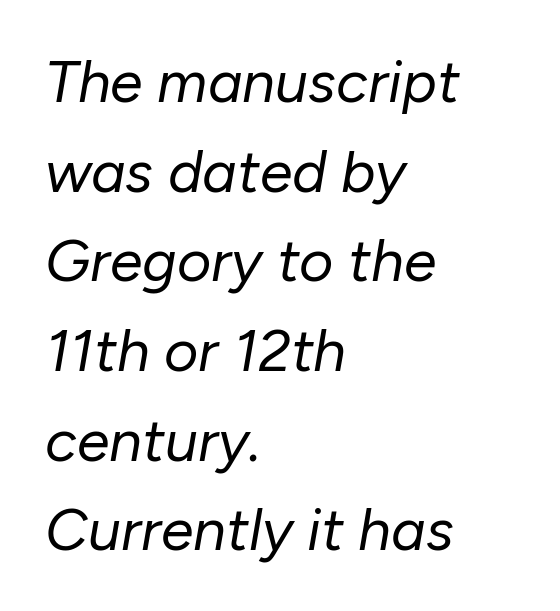
The image shows 59 px regular-weight type, italic (leaning right); set left-aligned, normal line spacing (1.52x), normal letter spacing, not underlined; low stroke contrast and a medium x-height.
